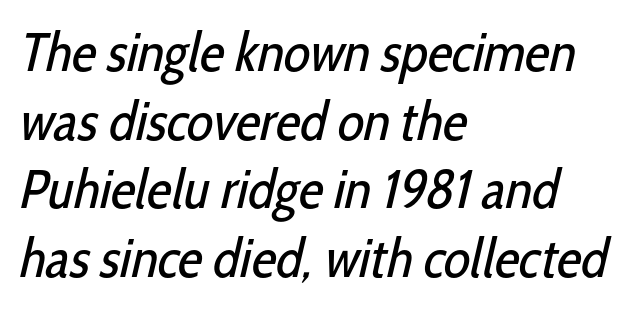
The image shows 55 px regular-weight, condensed sans-serif type; set left-aligned, normal line spacing (1.25x), normal letter spacing, not underlined; low stroke contrast and a medium x-height.
